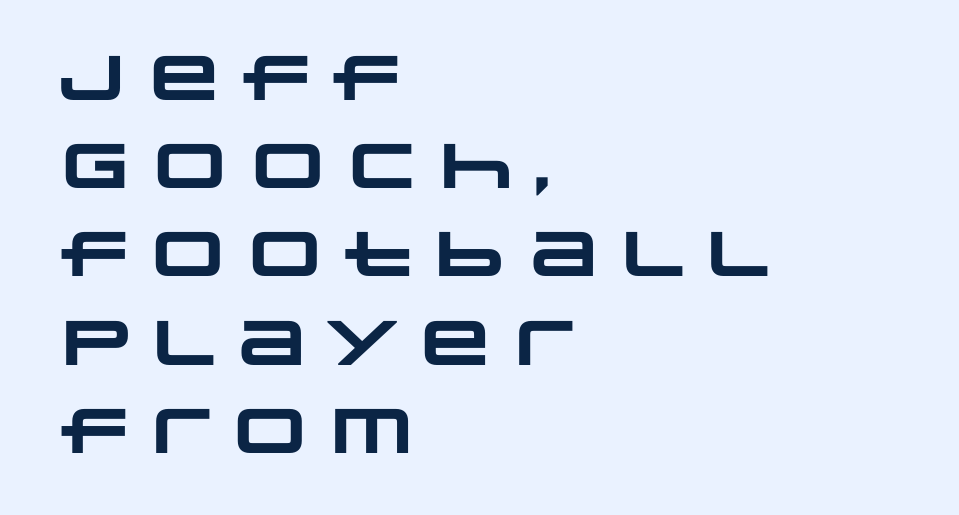
Q: Is the text bold? A: Yes.
Q: Is the typeface a serif or a sans-serif typeface? A: Sans-serif.
Q: Is the text underlined? A: No.
Q: How is the paragraph aligned? A: Left-aligned.
Q: Is the spacing between letters normal or unusually wide? A: Normal.
Q: Is the spacing between lines tight, normal or loose? A: Normal.
Q: Width (condensed, normal, or wide)? A: Wide.
Q: Stroke contrast? A: Low.
Q: x-height? A: Large.
Q: Monospaced? A: No.
